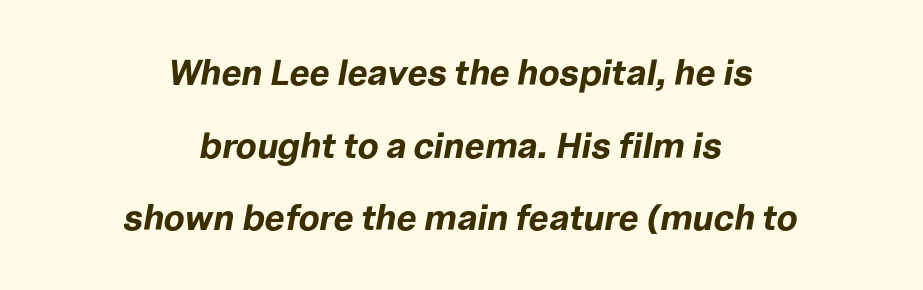
The image shows 36 px bold type, italic (leaning right); set centered, loose line spacing (2.02x), normal letter spacing, not underlined; low stroke contrast and a medium x-height.
